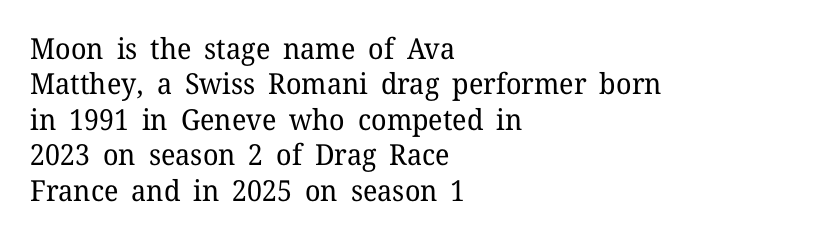
Q: Is the text bold? A: No.
Q: Is the text italic (slanted)? A: No, it is upright.
Q: Is the typeface a serif or a sans-serif typeface? A: Serif.
Q: Is the text underlined? A: No.
Q: How is the paragraph aligned? A: Left-aligned.
Q: Is the spacing between letters normal or unusually wide? A: Normal.
Q: Width (condensed, normal, or wide)? A: Normal.
Q: Stroke contrast? A: Low.
Q: x-height? A: Medium.
Q: Monospaced? A: No.
